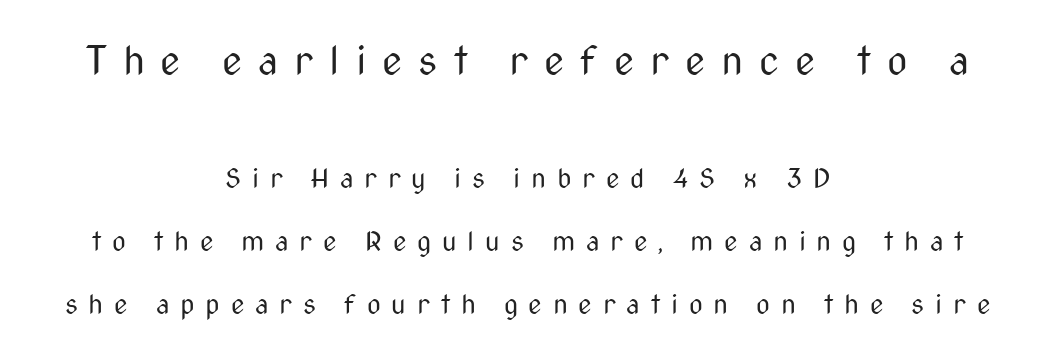
The image shows 40 px regular-weight, condensed sans-serif type, upright; set centered, loose line spacing (2.34x), unusually wide letter spacing (+0.4 em), not underlined; the first (top) block is 1.48x larger; medium stroke contrast and a medium x-height.
